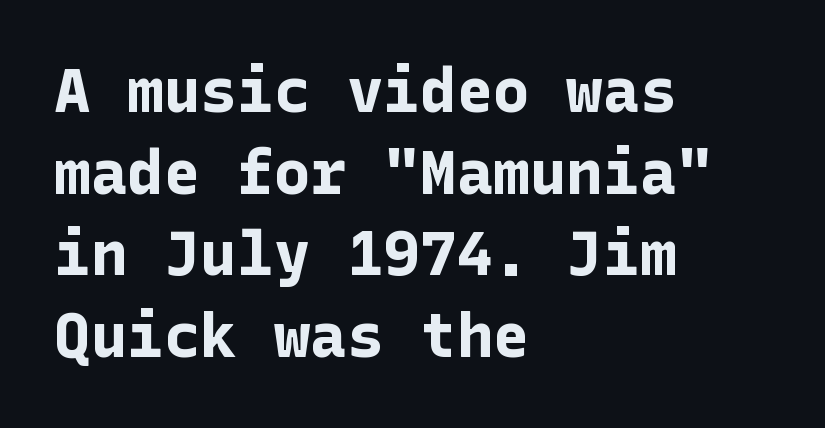
Weight check: bold — yes, fully. When letters stand straight like this, we call the style roman or upright. Line beginnings align vertically; line endings do not. Rows of type keep a routine distance in the vertical direction. The space beneath each line is pristine and unruled.
